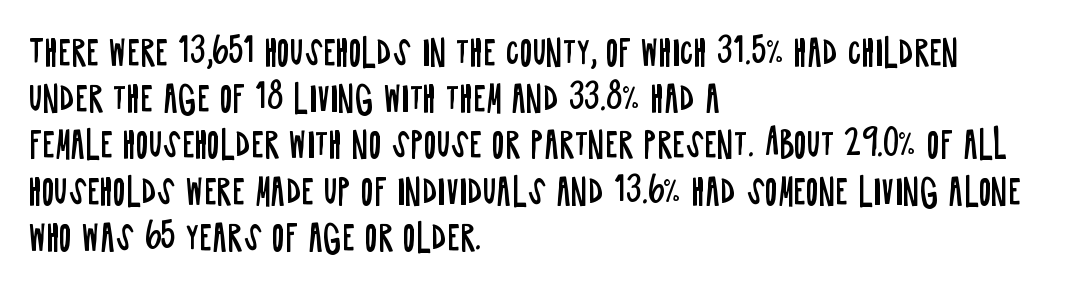
The image shows 34 px regular-weight, condensed sans-serif type, upright; set left-aligned, normal line spacing (1.36x), normal letter spacing, not underlined; low stroke contrast and a large x-height.
